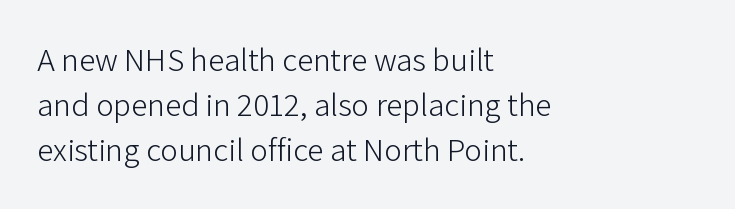
Underlining? Definitely not there. The lines sit at an ordinary, default distance from one another. Nope, not italic — everything's standing straight. The letters sit at their default tracking, neither squeezed nor spread.
